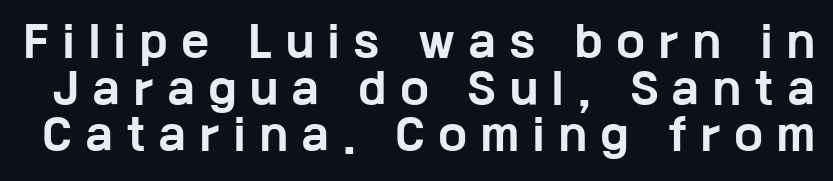
Posture: straight, roman, zero tilt. Leading: reduced. Students, this is bold: see how much ink each stroke carries. This sample has the flowing, uneven cadence of proportional lettering.
